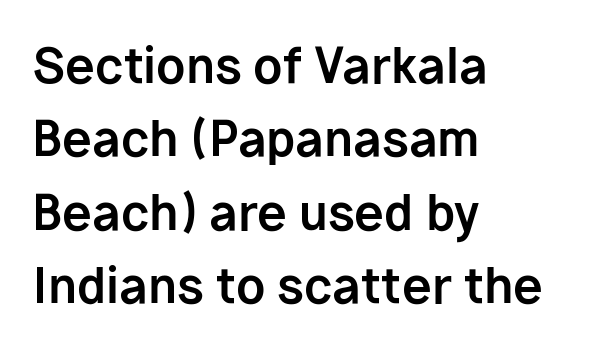
The image shows 48 px bold sans-serif type, upright; set left-aligned, normal line spacing (1.53x), normal letter spacing, not underlined; low stroke contrast and a medium x-height.
